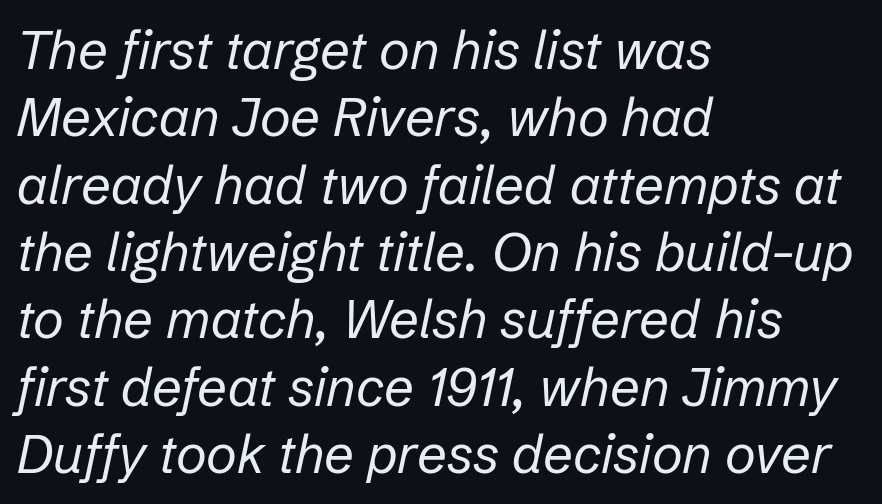
{"italic": "yes", "lean": "right", "slant_degrees": 12, "bold": "no", "weight": "regular", "width": "normal", "stroke_contrast": "low", "x_height": "medium", "monospaced": "no", "underline": "no", "align": "left", "line_spacing": "normal", "line_spacing_ratio": 1.27, "letter_spacing": "normal", "letter_spacing_em": 0.0, "glyph_px": 53}
